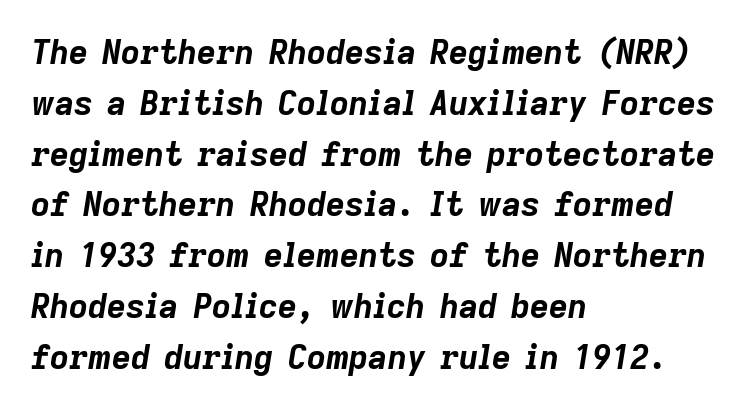
The image shows 33 px bold type, italic (leaning right); set left-aligned, normal line spacing (1.54x), normal letter spacing, not underlined; low stroke contrast and a medium x-height.
